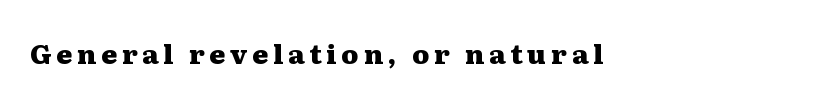
The strokes are fattened all the way to bold. Casual observation: everything's shoved over to the left. Quick note: underline off. You can tell it's not italic because the verticals are truly vertical.
